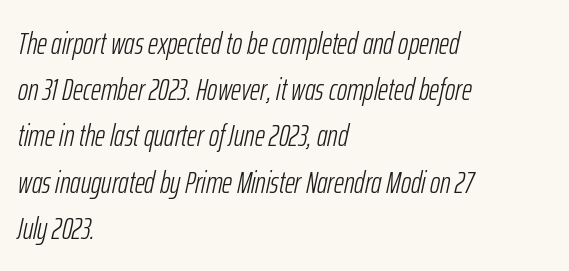
{"italic": "yes", "lean": "right", "slant_degrees": 12, "bold": "no", "weight": "light", "width": "condensed", "stroke_contrast": "low", "x_height": "medium", "monospaced": "no", "underline": "no", "align": "left", "line_spacing": "normal", "line_spacing_ratio": 1.49, "letter_spacing": "normal", "letter_spacing_em": 0.0, "glyph_px": 31}
